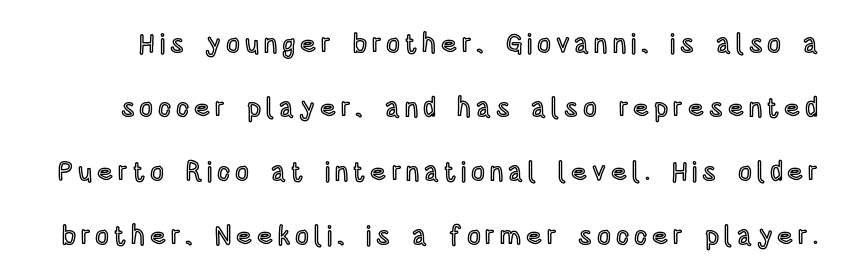
Q: Is the text italic (slanted)? A: No, it is upright.
Q: Is the text underlined? A: No.
Q: Is the spacing between lines tight, normal or loose? A: Loose.
